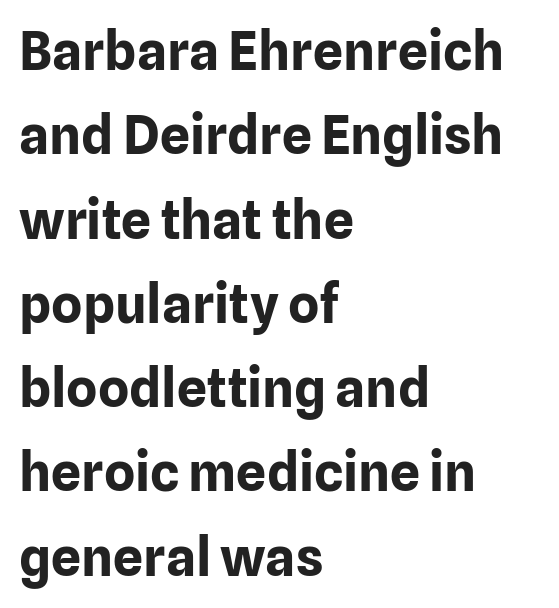
{"serif": "no", "italic": "no", "bold": "yes", "weight": "bold", "width": "normal", "stroke_contrast": "low", "x_height": "medium", "monospaced": "no", "underline": "no", "align": "left", "line_spacing": "normal", "line_spacing_ratio": 1.59, "letter_spacing": "normal", "letter_spacing_em": 0.0, "glyph_px": 53}
